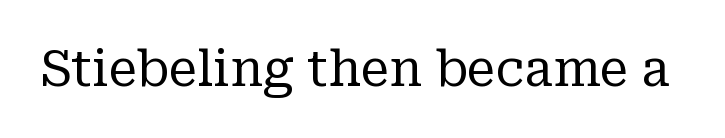
Q: Is the text bold? A: No.
Q: Is the text italic (slanted)? A: No, it is upright.
Q: Is the typeface a serif or a sans-serif typeface? A: Serif.
Q: Is the text underlined? A: No.
Q: Is the spacing between letters normal or unusually wide? A: Normal.
Q: Width (condensed, normal, or wide)? A: Normal.
Q: Stroke contrast? A: Low.
Q: x-height? A: Medium.
Q: Monospaced? A: No.
